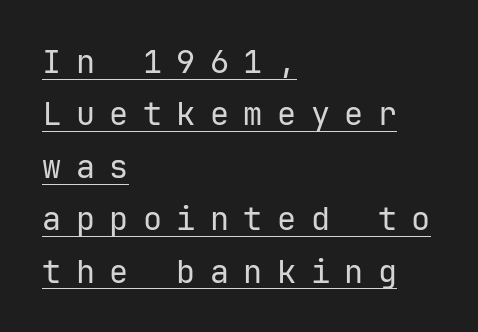
The image shows 32 px regular-weight sans-serif type, upright; set left-aligned, normal line spacing (1.64x), unusually wide letter spacing (+0.45 em), underlined; low stroke contrast and a medium x-height.
